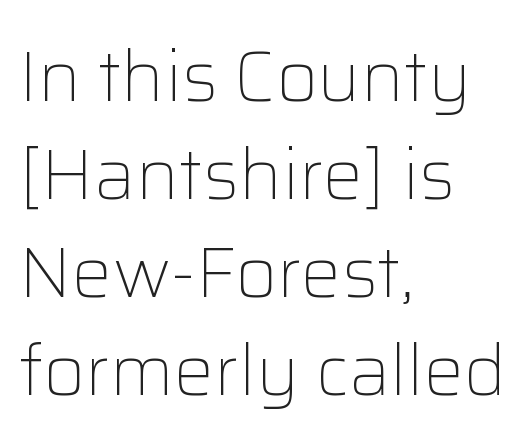
Note the varied advance widths — an 'i' is clearly narrower than an 'm'. Tracking here is standard; glyphs follow each other at the usual distance. Beneath every word, the page is bare. The leading is moderate, giving the passage an even texture. Each line starts at the same left margin while the right side varies.
